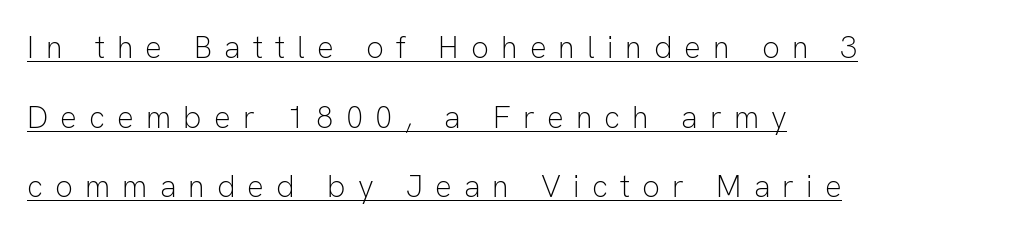
The image shows 31 px light sans-serif type, upright; set left-aligned, loose line spacing (2.25x), unusually wide letter spacing (+0.39 em), underlined; low stroke contrast and a medium x-height.
